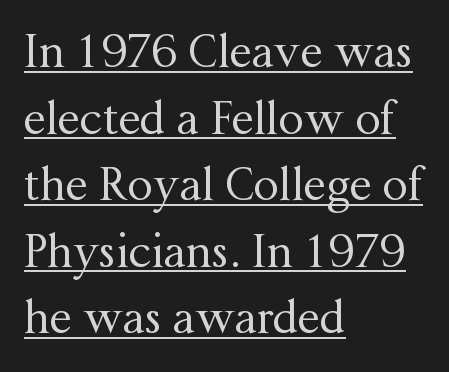
The sample's only ornament is a line tracing under the words. Compared with typical body copy, the letter spacing here is the same. This sample has the flowing, uneven cadence of proportional lettering. Does the type have serifs? Yes, each stem ends in a small foot. Does the copy run flush right? No — it runs flush left.
